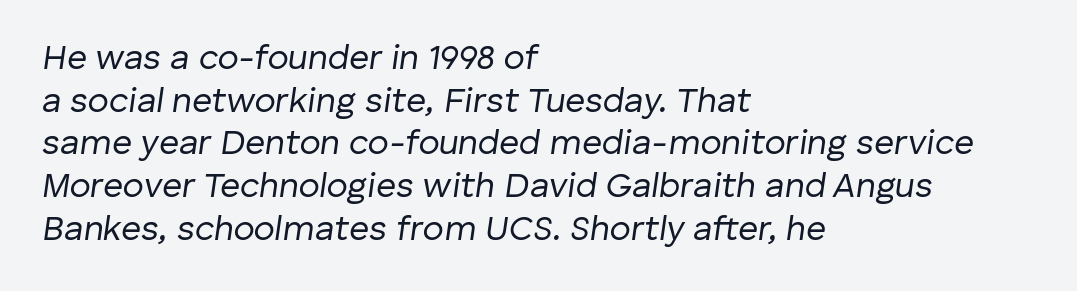
{"italic": "yes", "lean": "right", "slant_degrees": 8, "bold": "no", "weight": "regular", "width": "normal", "stroke_contrast": "low", "x_height": "medium", "monospaced": "no", "underline": "no", "align": "left", "line_spacing_ratio": 1.22, "letter_spacing": "normal", "letter_spacing_em": 0.0, "glyph_px": 35}
